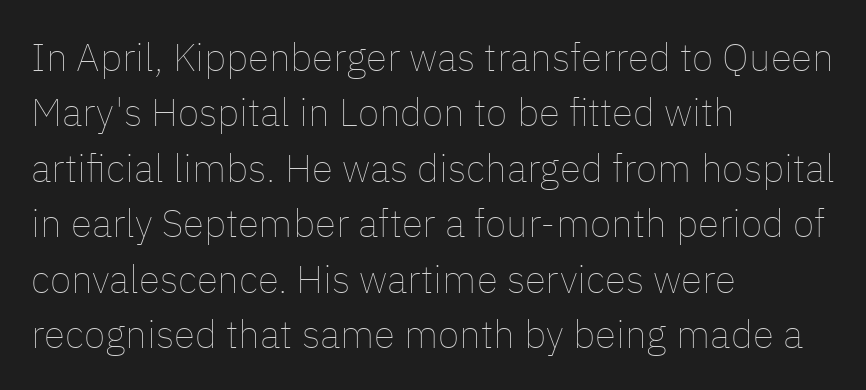
Q: Is the text bold? A: No.
Q: Is the text italic (slanted)? A: No, it is upright.
Q: Is the text underlined? A: No.
Q: How is the paragraph aligned? A: Left-aligned.
Q: Is the spacing between letters normal or unusually wide? A: Normal.
Q: Is the spacing between lines tight, normal or loose? A: Normal.
Q: Width (condensed, normal, or wide)? A: Normal.
Q: Stroke contrast? A: Low.
Q: x-height? A: Medium.
Q: Monospaced? A: No.
